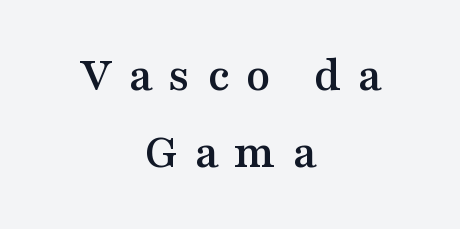
Q: Is the text italic (slanted)? A: No, it is upright.
Q: Is the typeface a serif or a sans-serif typeface? A: Serif.
Q: Is the text underlined? A: No.
Q: How is the paragraph aligned? A: Centered.
Q: Is the spacing between letters normal or unusually wide? A: Unusually wide.
Q: Is the spacing between lines tight, normal or loose? A: Normal.
Q: Width (condensed, normal, or wide)? A: Wide.
Q: Stroke contrast? A: Medium.
Q: x-height? A: Medium.
Q: Monospaced? A: No.
